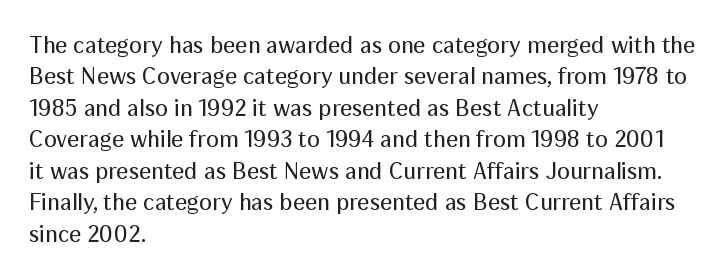
{"italic": "no", "bold": "no", "underline": "no", "align": "left", "line_spacing": "normal", "line_spacing_ratio": 1.31, "letter_spacing": "normal", "letter_spacing_em": 0.0, "glyph_px": 24}
